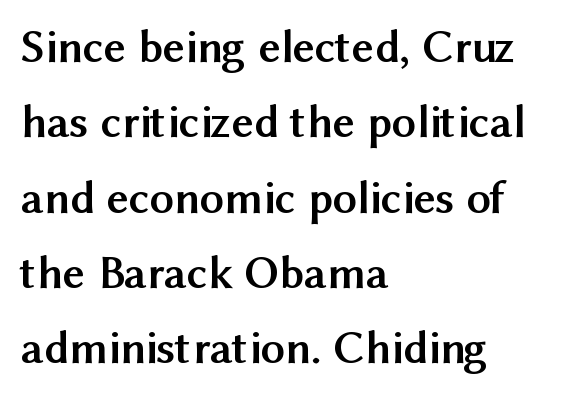
The image shows 48 px semibold sans-serif type, upright; set left-aligned, normal line spacing (1.57x), normal letter spacing, not underlined; medium stroke contrast and a medium x-height.
